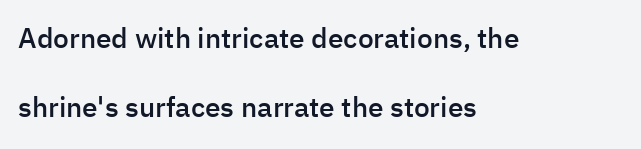
{"serif": "no", "italic": "no", "bold": "semi", "weight": "semibold", "width": "normal", "stroke_contrast": "low", "x_height": "medium", "monospaced": "no", "underline": "no", "align": "left", "line_spacing": "loose", "line_spacing_ratio": 2.47, "letter_spacing": "normal", "letter_spacing_em": 0.0, "glyph_px": 28}
